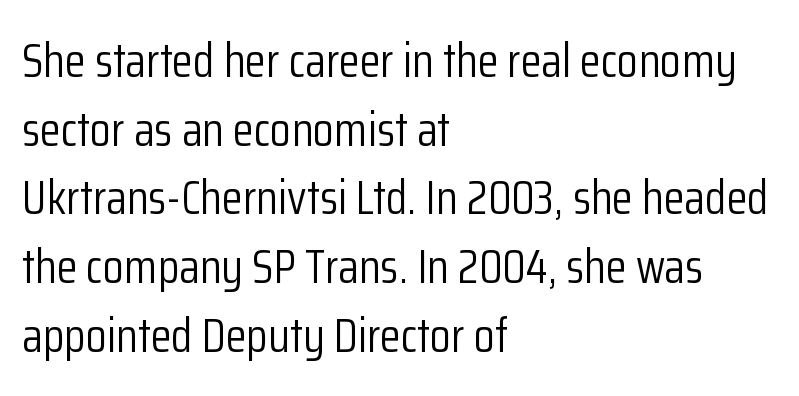
The image shows 48 px light, condensed sans-serif type, upright; set left-aligned, normal line spacing (1.43x), normal letter spacing, not underlined; low stroke contrast and a medium x-height.
